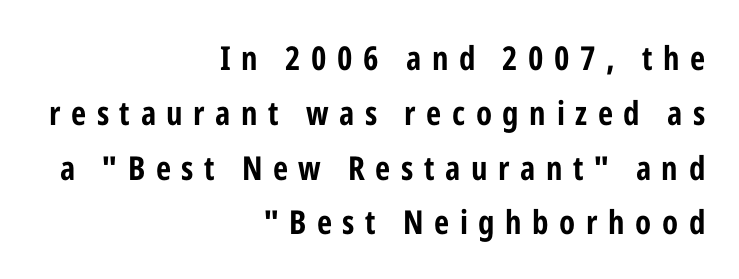
{"serif": "no", "italic": "no", "bold": "yes", "weight": "bold", "width": "condensed", "stroke_contrast": "low", "x_height": "medium", "monospaced": "no", "underline": "no", "align": "right", "line_spacing": "normal", "line_spacing_ratio": 1.66, "letter_spacing": "wide", "letter_spacing_em": 0.32, "glyph_px": 33}
